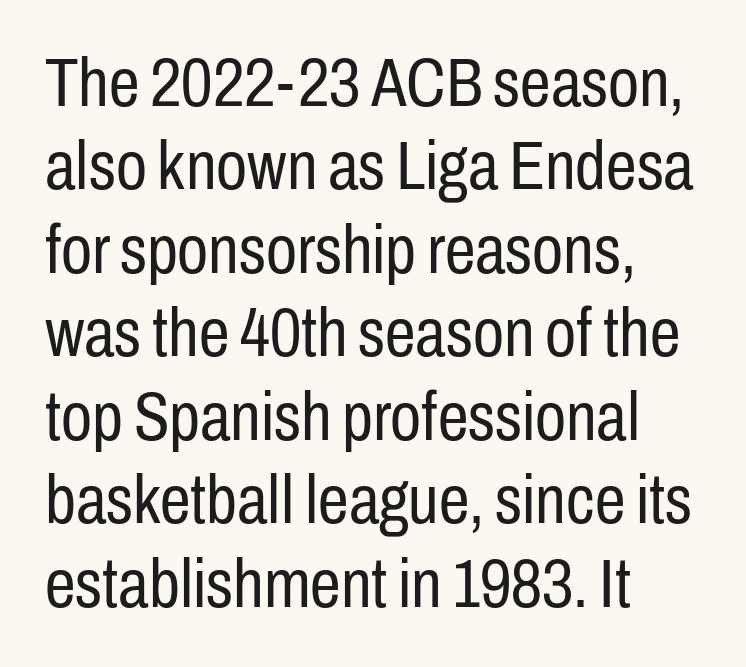
Q: Is the text bold? A: No.
Q: Is the text italic (slanted)? A: No, it is upright.
Q: Is the typeface a serif or a sans-serif typeface? A: Sans-serif.
Q: Is the text underlined? A: No.
Q: How is the paragraph aligned? A: Left-aligned.
Q: Is the spacing between letters normal or unusually wide? A: Normal.
Q: Width (condensed, normal, or wide)? A: Condensed.
Q: Stroke contrast? A: Low.
Q: x-height? A: Medium.
Q: Monospaced? A: No.
